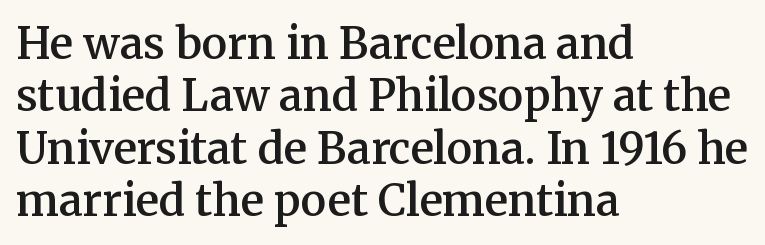
The image shows 43 px semibold serif type, upright; set left-aligned, line spacing 1.22x, normal letter spacing, not underlined; medium stroke contrast and a medium x-height.
